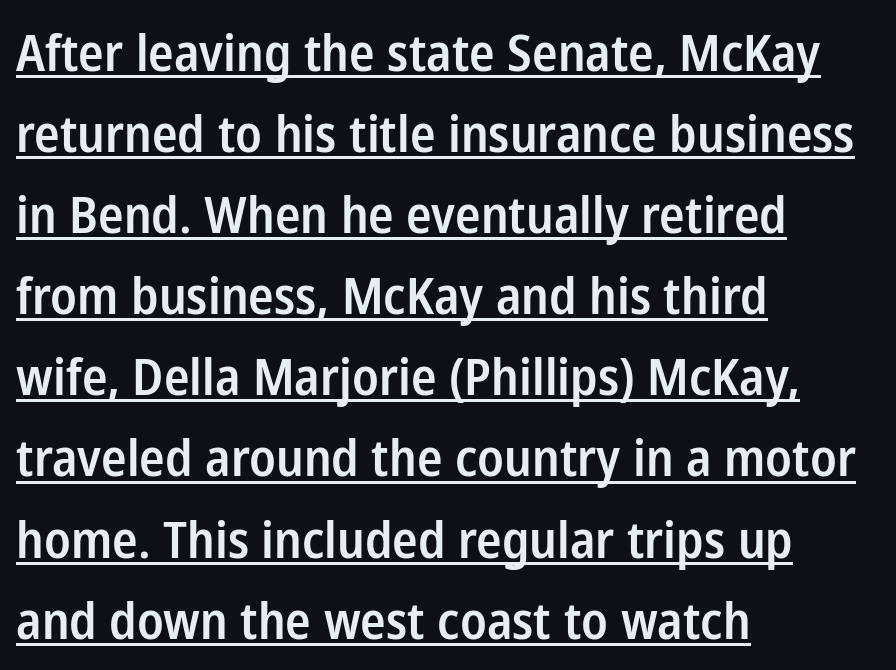
{"serif": "no", "italic": "no", "bold": "semi", "weight": "semibold", "width": "condensed", "stroke_contrast": "low", "x_height": "medium", "monospaced": "no", "underline": "yes", "align": "left", "line_spacing": "normal", "line_spacing_ratio": 1.59, "letter_spacing": "normal", "letter_spacing_em": 0.0, "glyph_px": 51}
